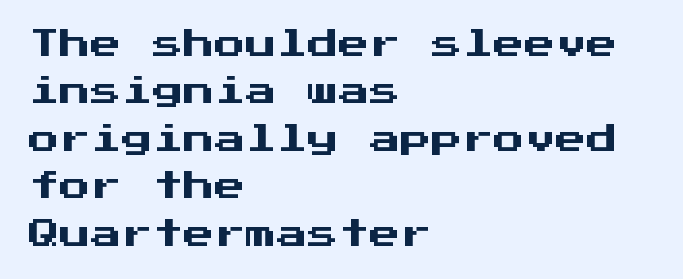
{"serif": "no", "italic": "no", "width": "normal", "stroke_contrast": "medium", "x_height": "medium", "monospaced": "yes", "underline": "no", "align": "left", "line_spacing": "normal", "line_spacing_ratio": 1.53, "letter_spacing": "normal", "letter_spacing_em": 0.0, "glyph_px": 31}
